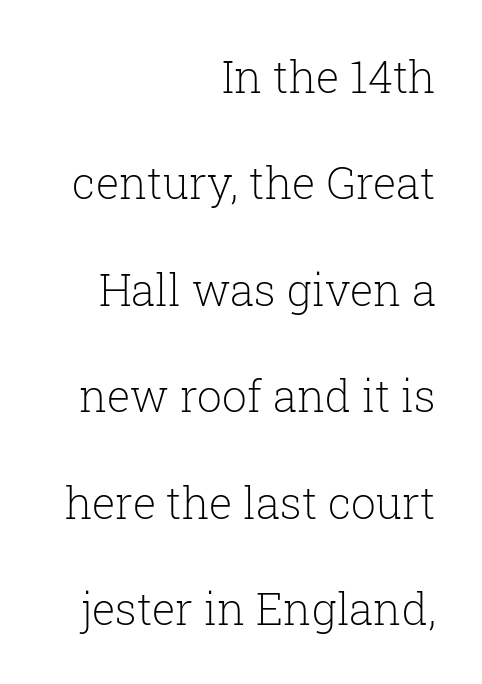
{"serif": "yes", "italic": "no", "bold": "no", "weight": "light", "width": "normal", "stroke_contrast": "low", "x_height": "medium", "monospaced": "no", "underline": "no", "align": "right", "line_spacing": "loose", "line_spacing_ratio": 2.42, "letter_spacing": "normal", "letter_spacing_em": 0.0, "glyph_px": 44}
